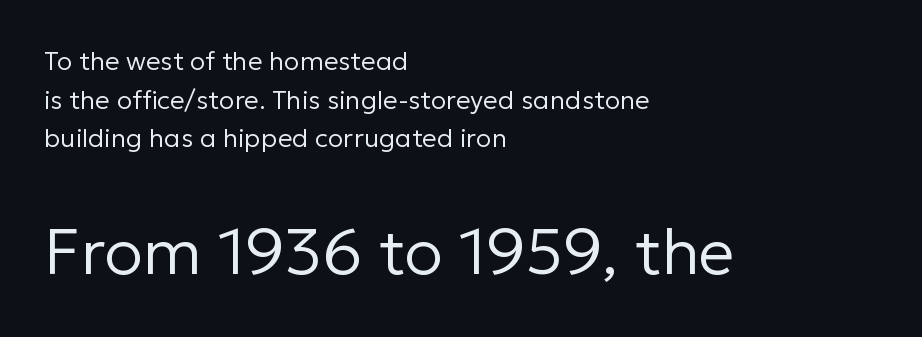
This sample uses plain, unmodified letter spacing. The font family rendered here belongs to the sans-serif group. Each letter keeps its own natural width here, so spacing adapts to shape. Compare the two chunks: the lower has the greater cap height. Does the copy run flush right? No — it runs flush left. Plain, unruled lines of type.
